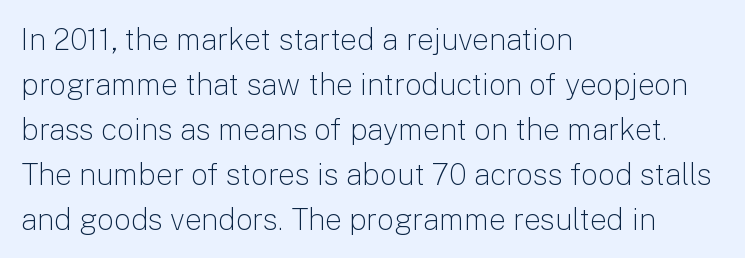
{"serif": "no", "italic": "no", "bold": "no", "weight": "light", "width": "normal", "stroke_contrast": "low", "x_height": "medium", "monospaced": "no", "underline": "no", "align": "left", "line_spacing": "normal", "line_spacing_ratio": 1.5, "letter_spacing": "normal", "letter_spacing_em": 0.0, "glyph_px": 30}
